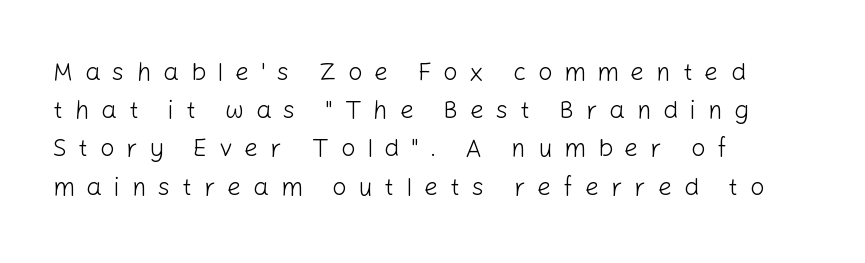
{"italic": "no", "bold": "no", "underline": "no", "align": "left", "line_spacing": "normal", "line_spacing_ratio": 1.53, "letter_spacing": "wide", "letter_spacing_em": 0.47, "glyph_px": 25}
